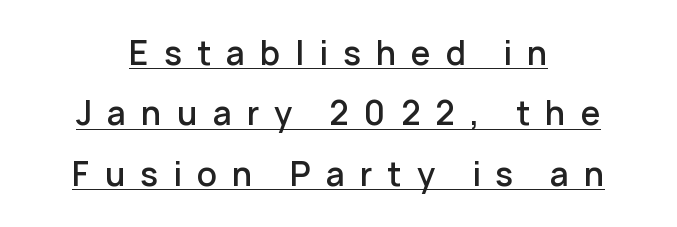
Q: Is the text bold? A: Semi-bold.
Q: Is the text italic (slanted)? A: No, it is upright.
Q: Is the typeface a serif or a sans-serif typeface? A: Sans-serif.
Q: Is the text underlined? A: Yes.
Q: How is the paragraph aligned? A: Centered.
Q: Is the spacing between letters normal or unusually wide? A: Unusually wide.
Q: Width (condensed, normal, or wide)? A: Normal.
Q: Stroke contrast? A: Low.
Q: x-height? A: Medium.
Q: Monospaced? A: No.
